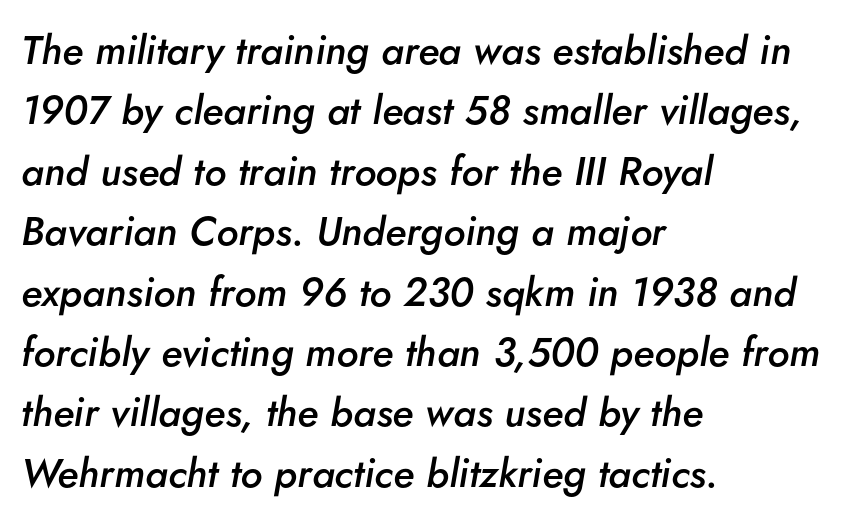
{"italic": "yes", "lean": "right", "slant_degrees": 5, "bold": "semi", "weight": "semibold", "width": "normal", "stroke_contrast": "low", "x_height": "small", "monospaced": "no", "underline": "no", "align": "left", "line_spacing": "normal", "line_spacing_ratio": 1.51, "letter_spacing": "normal", "letter_spacing_em": 0.0, "glyph_px": 40}
